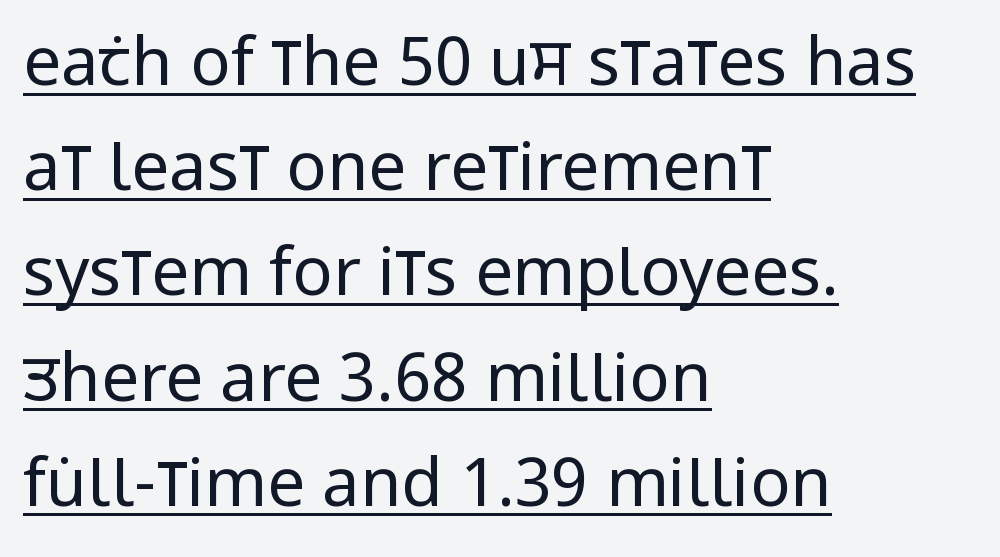
Q: Is the text bold? A: No.
Q: Is the text italic (slanted)? A: No, it is upright.
Q: Is the typeface a serif or a sans-serif typeface? A: Sans-serif.
Q: Is the text underlined? A: Yes.
Q: How is the paragraph aligned? A: Left-aligned.
Q: Is the spacing between letters normal or unusually wide? A: Normal.
Q: Is the spacing between lines tight, normal or loose? A: Normal.
Q: Width (condensed, normal, or wide)? A: Condensed.
Q: Stroke contrast? A: Low.
Q: x-height? A: Large.
Q: Monospaced? A: No.
